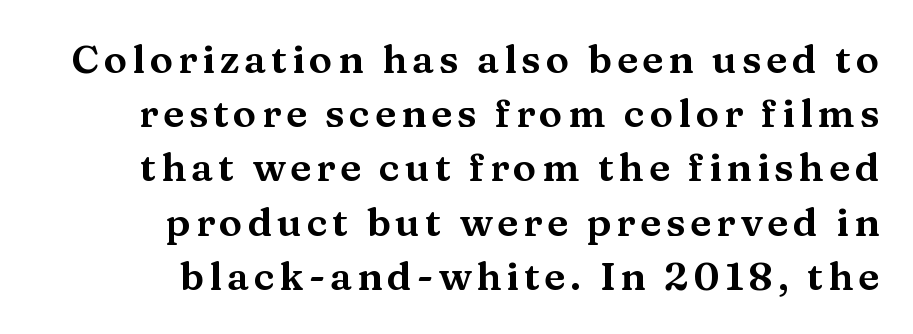
Q: Is the text italic (slanted)? A: No, it is upright.
Q: Is the typeface a serif or a sans-serif typeface? A: Serif.
Q: Is the text underlined? A: No.
Q: How is the paragraph aligned? A: Right-aligned.
Q: Is the spacing between lines tight, normal or loose? A: Normal.
Q: Width (condensed, normal, or wide)? A: Wide.
Q: Stroke contrast? A: Medium.
Q: x-height? A: Medium.
Q: Monospaced? A: No.
